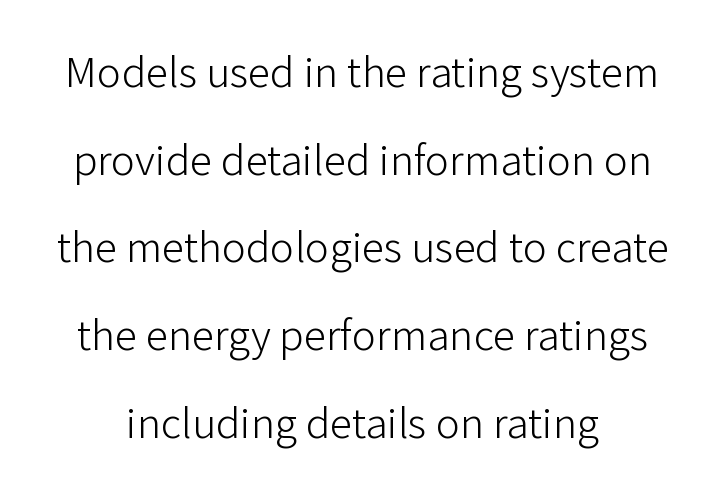
Stroke terminals: plain, sans-serif. Honestly, the letter spacing is just normal — you wouldn't notice it. Rows of type keep a wide berth in the vertical direction. The face used here is proportionally spaced, like ordinary book or web type.
